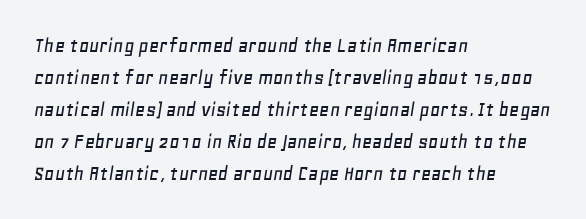
Q: Is the text italic (slanted)? A: Yes, it leans right by about 11 degrees.
Q: Is the text underlined? A: No.
Q: How is the paragraph aligned? A: Left-aligned.
Q: Is the spacing between letters normal or unusually wide? A: Normal.
Q: Is the spacing between lines tight, normal or loose? A: Normal.
